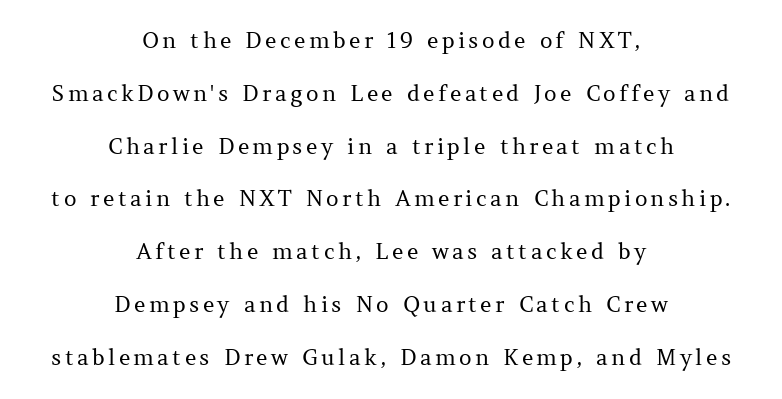
Q: Is the text bold? A: No.
Q: Is the text italic (slanted)? A: No, it is upright.
Q: Is the text underlined? A: No.
Q: How is the paragraph aligned? A: Centered.
Q: Is the spacing between lines tight, normal or loose? A: Loose.
